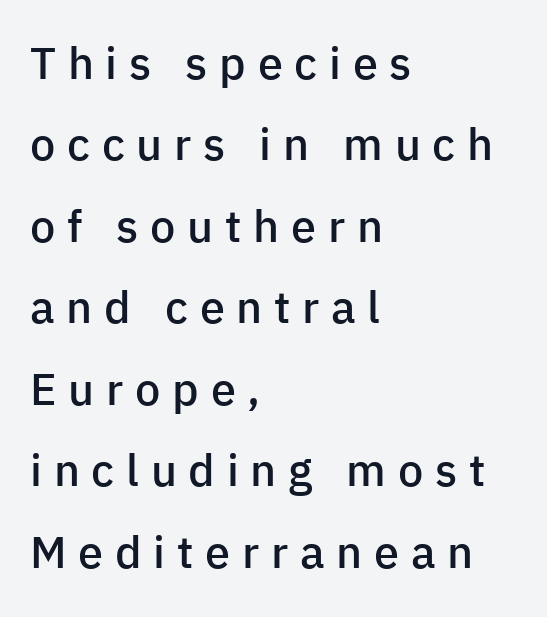
The image shows 45 px semibold sans-serif type, upright; set left-aligned, line spacing 1.81x, unusually wide letter spacing (+0.26 em), not underlined; low stroke contrast and a medium x-height.
